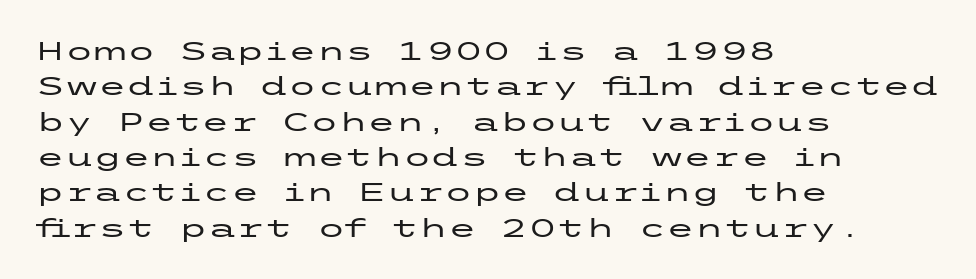
The passage shown stacks its lines at a standard gap. These lines stack with their left ends in a neat column. A roman cut, with each character standing at attention. Caption: standard tracking, unaltered. Words float on clear page, feet unadorned.
